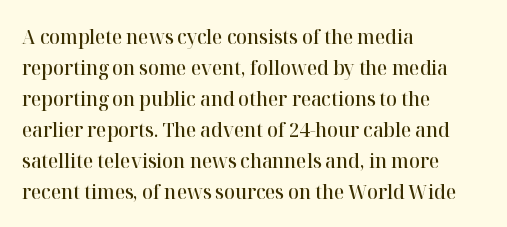
{"italic": "no", "bold": "semi", "underline": "no", "align": "left", "line_spacing": "normal", "line_spacing_ratio": 1.55, "letter_spacing": "normal", "letter_spacing_em": 0.0, "glyph_px": 20}
